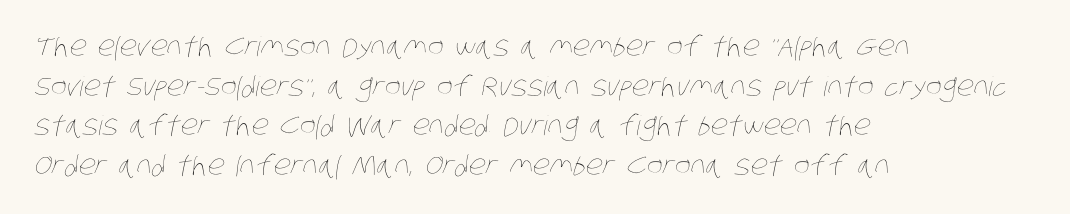
Q: Is the text bold? A: No.
Q: Is the text underlined? A: No.
Q: How is the paragraph aligned? A: Left-aligned.
Q: Is the spacing between letters normal or unusually wide? A: Normal.
Q: Is the spacing between lines tight, normal or loose? A: Normal.
